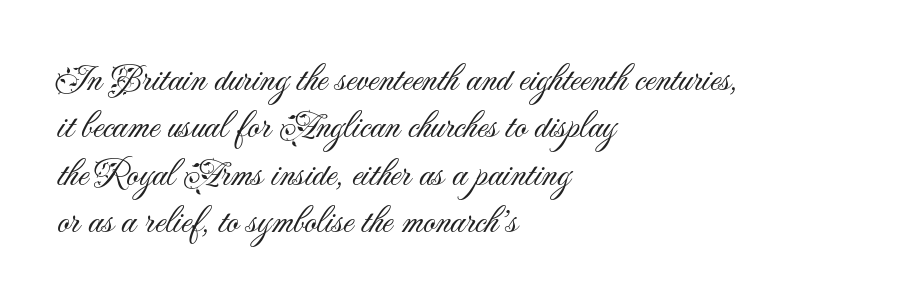
Q: Is the text bold? A: No.
Q: Is the text italic (slanted)? A: Yes.
Q: Is the typeface a serif or a sans-serif typeface? A: Sans-serif.
Q: Is the text underlined? A: No.
Q: How is the paragraph aligned? A: Left-aligned.
Q: Is the spacing between letters normal or unusually wide? A: Normal.
Q: Is the spacing between lines tight, normal or loose? A: Normal.
Q: Width (condensed, normal, or wide)? A: Normal.
Q: Stroke contrast? A: Medium.
Q: x-height? A: Small.
Q: Monospaced? A: No.
